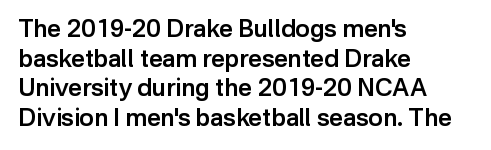
The image shows 24 px text type, upright; set left-aligned, line spacing 1.23x, normal letter spacing, not underlined.
